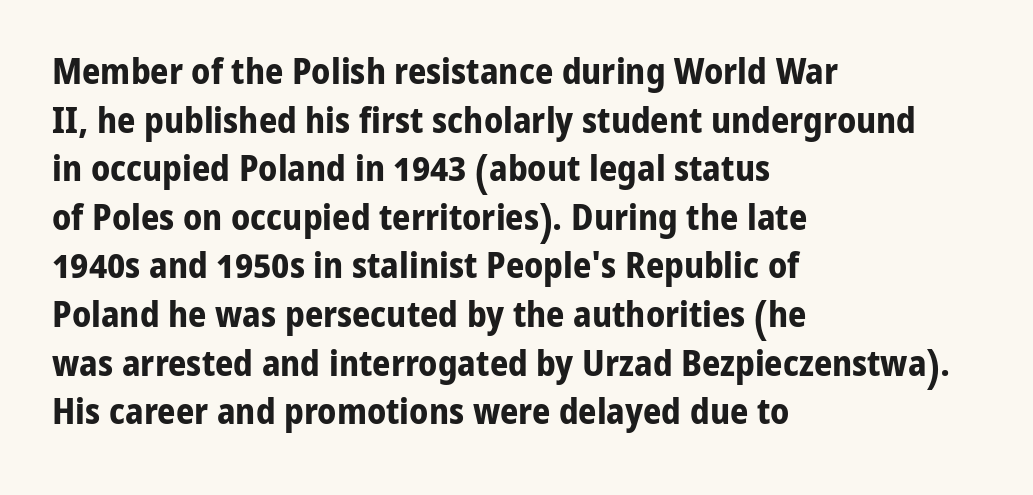
Q: Is the text bold? A: Yes.
Q: Is the text italic (slanted)? A: No, it is upright.
Q: Is the typeface a serif or a sans-serif typeface? A: Sans-serif.
Q: Is the text underlined? A: No.
Q: How is the paragraph aligned? A: Left-aligned.
Q: Is the spacing between letters normal or unusually wide? A: Normal.
Q: Is the spacing between lines tight, normal or loose? A: Normal.
Q: Width (condensed, normal, or wide)? A: Normal.
Q: Stroke contrast? A: Low.
Q: x-height? A: Medium.
Q: Monospaced? A: No.
